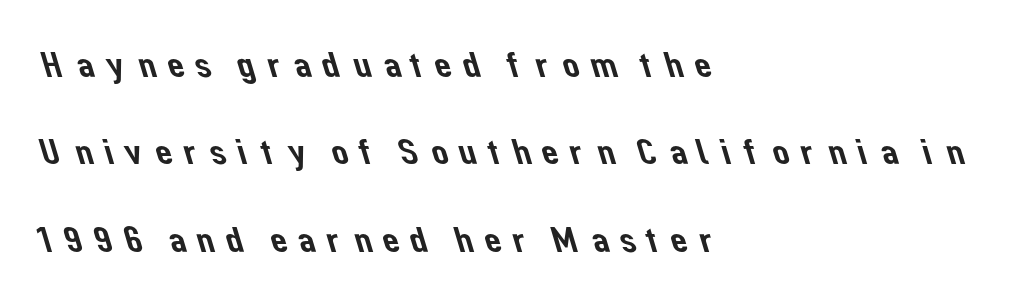
Is the block centered? No — it sits flush against the left margin. The characters display no serif detailing; their extremities are plain. This sample trades compactness for vertical openness between lines. Just letters on the line, the space beneath them empty. Varying glyph widths throughout — classic text-font behaviour.
